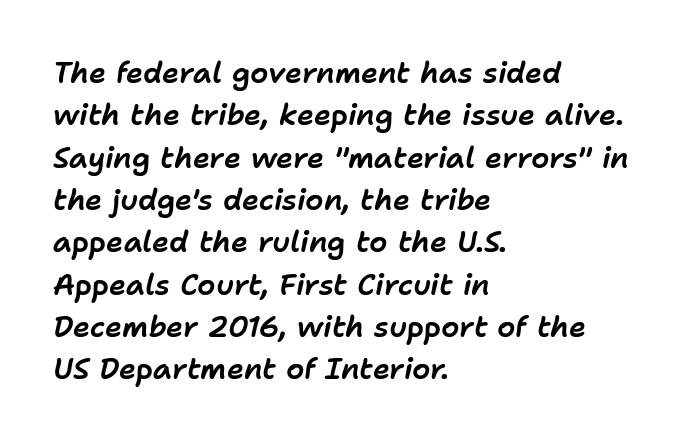
The typography opts for an oblique posture over an upright one. Compared with typical paragraphs, the rows here are spaced about the same. Between one letter and the next there's only the usual sliver of space. Varying glyph widths throughout — classic text-font behaviour. Layout note: lines flush left. Each row of text sits above clean, open space.
